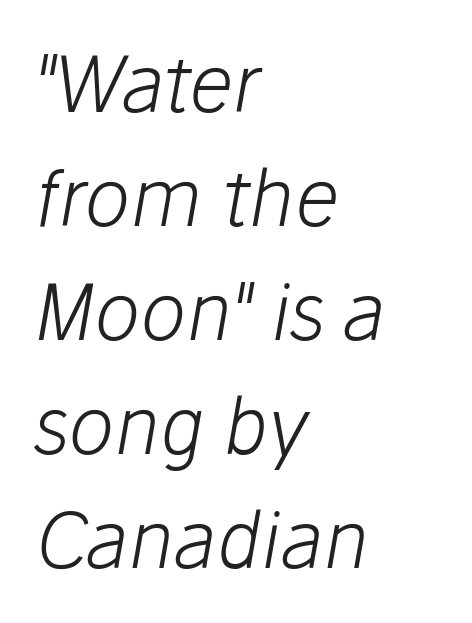
The typeface has the unassuming heft of standard copy or less. The compositor pushed each line to the left boundary. In terms of letterspacing, this is plain default setting. The passage shown is typed in a proportional face where columns would drift. Evenly set lines give the paragraph a standard silhouette.
